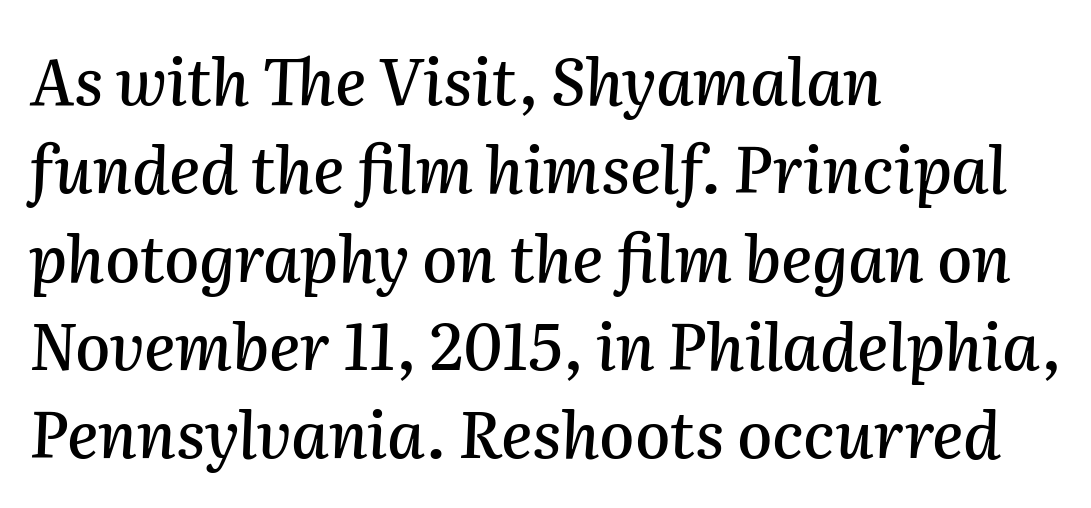
The image shows 64 px text type, italic (leaning right); set left-aligned, normal line spacing (1.38x), normal letter spacing, not underlined; medium stroke contrast and a medium x-height.
